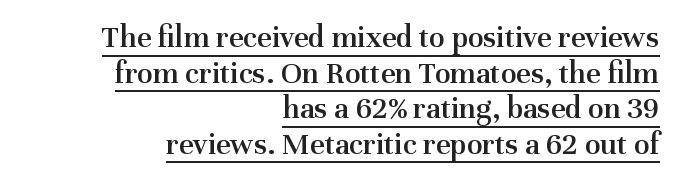
Q: Is the text bold? A: Semi-bold.
Q: Is the text italic (slanted)? A: No, it is upright.
Q: Is the typeface a serif or a sans-serif typeface? A: Serif.
Q: Is the text underlined? A: Yes.
Q: How is the paragraph aligned? A: Right-aligned.
Q: Is the spacing between letters normal or unusually wide? A: Normal.
Q: Is the spacing between lines tight, normal or loose? A: Tight.
Q: Width (condensed, normal, or wide)? A: Normal.
Q: Stroke contrast? A: Medium.
Q: x-height? A: Medium.
Q: Monospaced? A: No.
